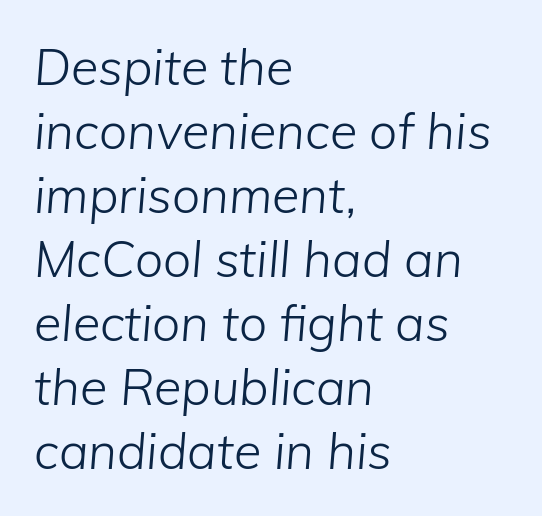
Q: Is the text bold? A: No.
Q: Is the text italic (slanted)? A: Yes, it leans right by about 5 degrees.
Q: Is the text underlined? A: No.
Q: How is the paragraph aligned? A: Left-aligned.
Q: Is the spacing between letters normal or unusually wide? A: Normal.
Q: Is the spacing between lines tight, normal or loose? A: Normal.
Q: Width (condensed, normal, or wide)? A: Normal.
Q: Stroke contrast? A: Low.
Q: x-height? A: Medium.
Q: Monospaced? A: No.
